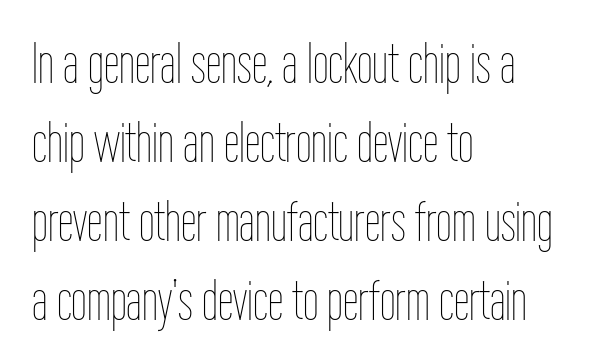
Weight class: somewhere from thin through regular. All the whitespace from short lines collects on the right. Vertical spacing — default. The axis of the letterforms is exactly vertical. Underline: absent. Note the varied advance widths — an 'i' is clearly narrower than an 'm'.
